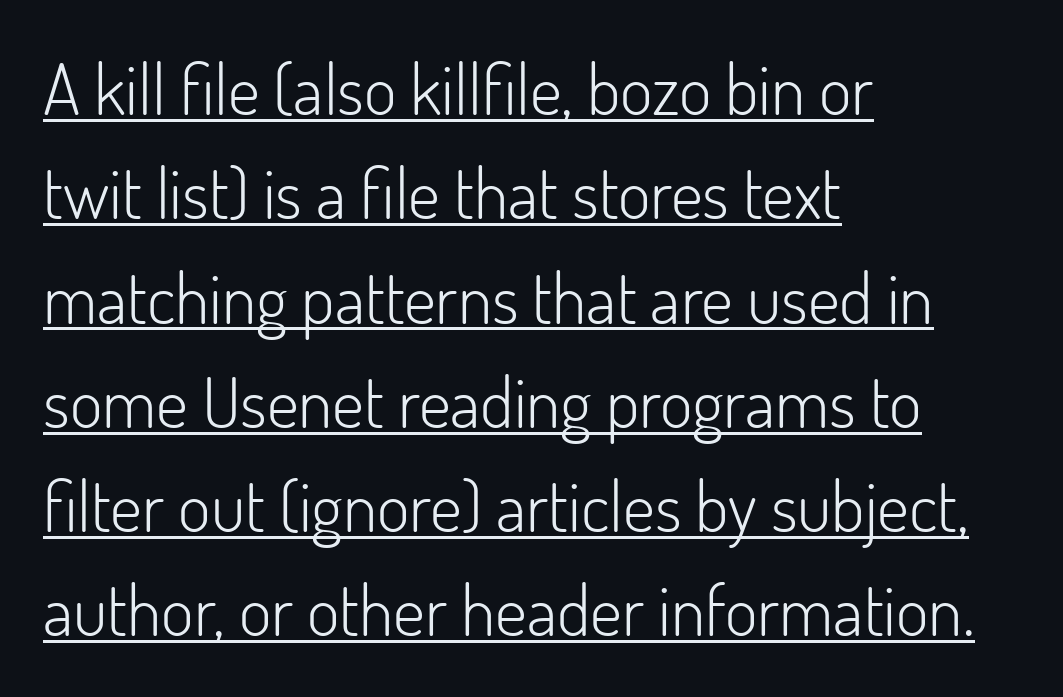
A classic flush-left, rag-right setting is used for this passage. The face used here appears with an underline applied. Summary of weight: not heavy and not bold. This rendering employs a face without finishing strokes, i.e., a sans-serif. Vertical spacing — default.
